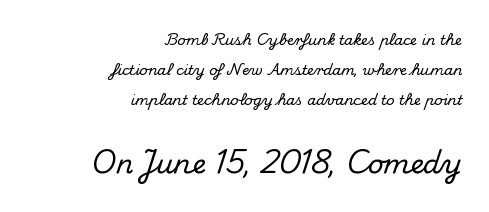
The image shows 27 px text type; set right-aligned, loose line spacing (2.14x), normal letter spacing, not underlined; the second (bottom) block is 1.93x larger.
